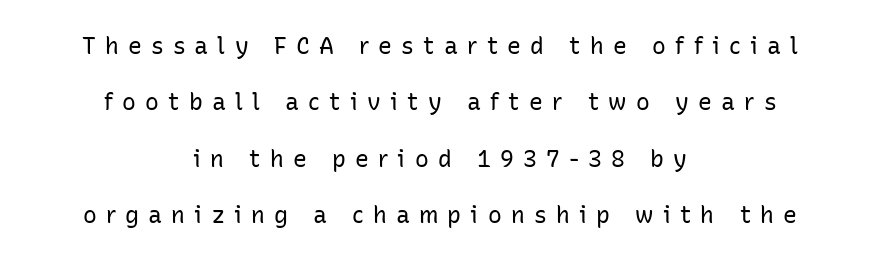
Q: Is the text bold? A: No.
Q: Is the text italic (slanted)? A: No, it is upright.
Q: Is the text underlined? A: No.
Q: How is the paragraph aligned? A: Centered.
Q: Is the spacing between letters normal or unusually wide? A: Unusually wide.
Q: Is the spacing between lines tight, normal or loose? A: Loose.
